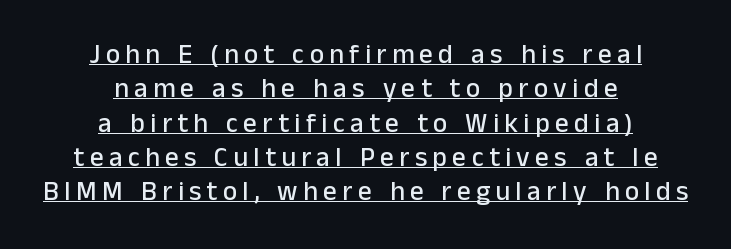
{"italic": "no", "underline": "yes", "align": "center", "line_spacing": "normal", "line_spacing_ratio": 1.27, "letter_spacing": "wide", "letter_spacing_em": 0.2, "glyph_px": 27}
